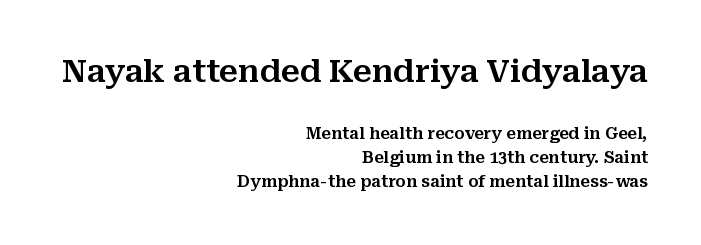
Q: Is the text italic (slanted)? A: No, it is upright.
Q: Is the typeface a serif or a sans-serif typeface? A: Serif.
Q: Is the text underlined? A: No.
Q: How is the paragraph aligned? A: Right-aligned.
Q: Is the spacing between letters normal or unusually wide? A: Normal.
Q: Is the spacing between lines tight, normal or loose? A: Normal.
Q: Which block of text is set in a larger size, the first (top) or the second (bottom)? A: The first (top) one.
Q: Width (condensed, normal, or wide)? A: Normal.
Q: Stroke contrast? A: Medium.
Q: x-height? A: Medium.
Q: Monospaced? A: No.
